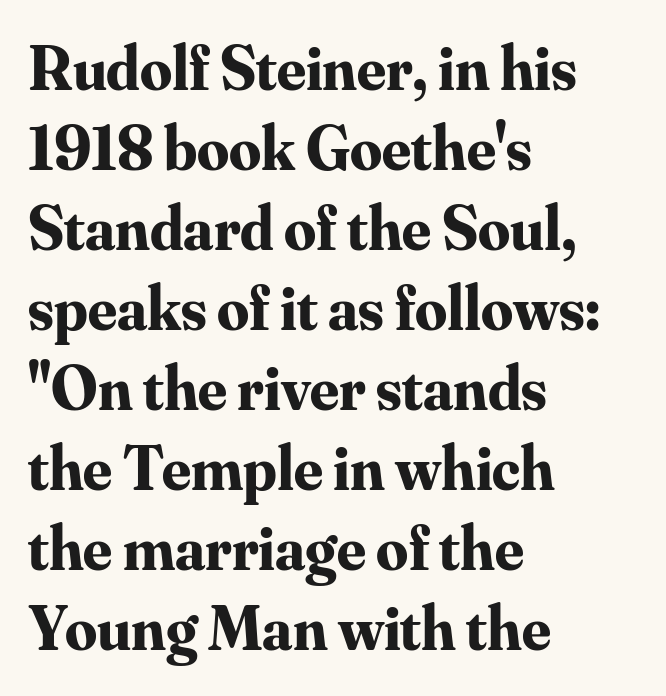
The image shows 63 px bold serif type, upright; set left-aligned, normal line spacing (1.27x), normal letter spacing, not underlined; medium stroke contrast and a small x-height.
